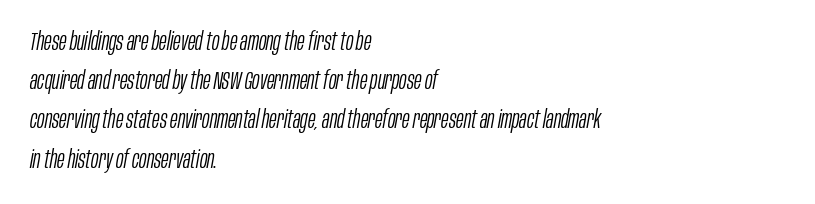
{"italic": "yes", "lean": "right", "slant_degrees": 10, "bold": "no", "underline": "no", "align": "left", "line_spacing": "normal", "line_spacing_ratio": 1.57, "letter_spacing": "normal", "letter_spacing_em": 0.0, "glyph_px": 25}
